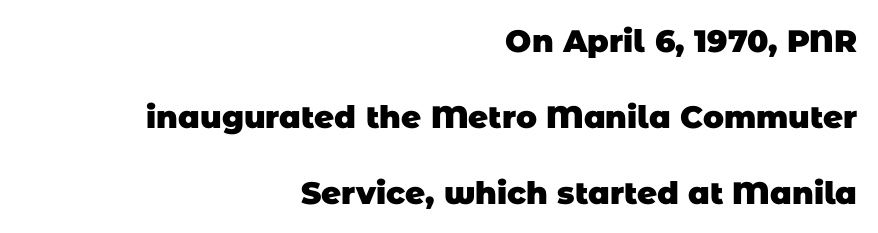
The image shows 31 px heavy sans-serif type; set right-aligned, loose line spacing (2.45x), normal letter spacing, not underlined; low stroke contrast and a large x-height.
